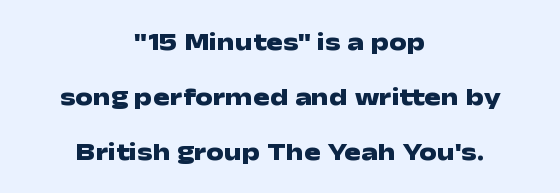
The image shows 25 px bold type, upright; set centered, loose line spacing (2.21x), normal letter spacing, not underlined.
